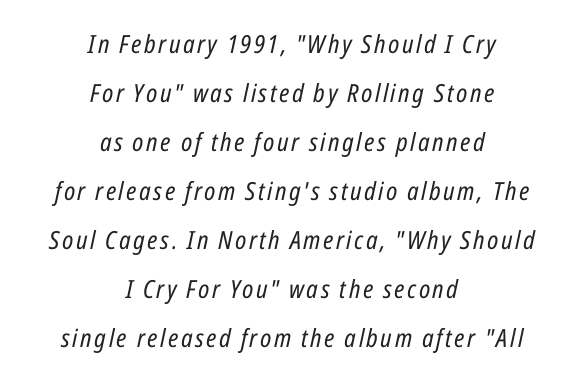
In terms of posture, this sample is oblique. The space directly below the letters is spotless. The whitespace from short lines is split evenly between both sides. Vertical spacing — loose. The typeface has the unassuming heft of standard copy or less.
